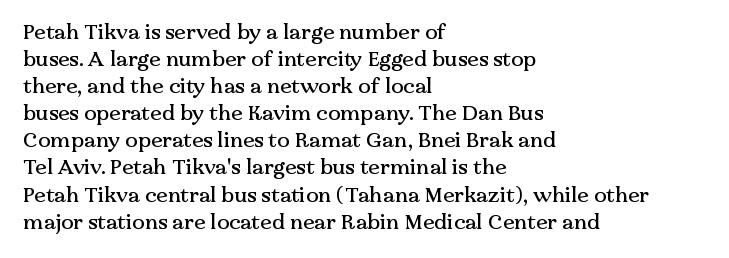
The letters stand straight up with perfectly vertical stems. Tracking here is standard; glyphs follow each other at the usual distance. Whoever set this chose a conventional vertical rhythm. The paragraph has a hard left edge and a soft right edge. Has an underline been added? It has not.
